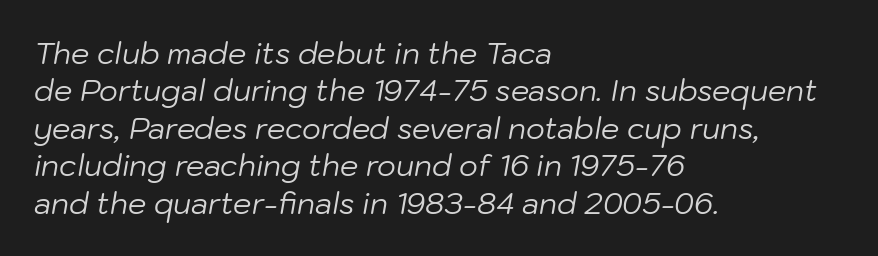
{"italic": "yes", "lean": "right", "slant_degrees": 10, "bold": "no", "weight": "regular", "width": "normal", "stroke_contrast": "low", "x_height": "medium", "monospaced": "no", "underline": "no", "align": "left", "line_spacing": "normal", "line_spacing_ratio": 1.29, "letter_spacing": "normal", "letter_spacing_em": 0.0, "glyph_px": 29}
